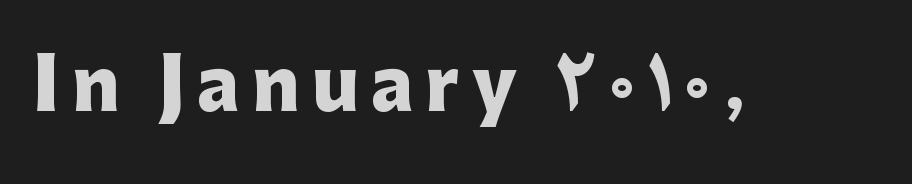
{"serif": "no", "italic": "no", "bold": "yes", "weight": "heavy", "width": "normal", "stroke_contrast": "low", "x_height": "medium", "monospaced": "no", "underline": "no", "glyph_px": 71}
